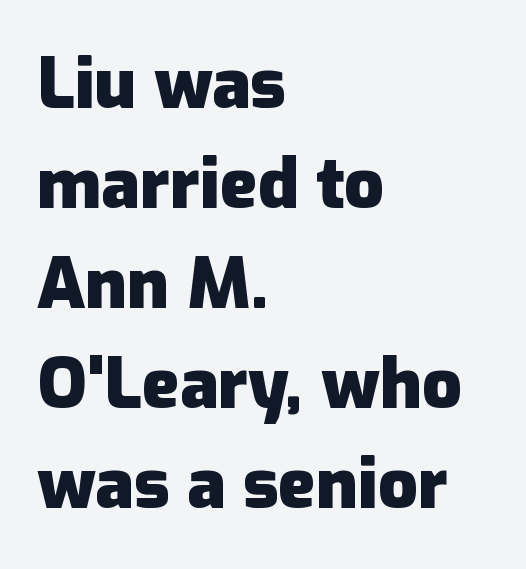
Q: Is the text bold? A: Yes.
Q: Is the text italic (slanted)? A: No, it is upright.
Q: Is the typeface a serif or a sans-serif typeface? A: Sans-serif.
Q: Is the text underlined? A: No.
Q: How is the paragraph aligned? A: Left-aligned.
Q: Is the spacing between letters normal or unusually wide? A: Normal.
Q: Is the spacing between lines tight, normal or loose? A: Normal.
Q: Width (condensed, normal, or wide)? A: Normal.
Q: Stroke contrast? A: Low.
Q: x-height? A: Medium.
Q: Monospaced? A: No.
